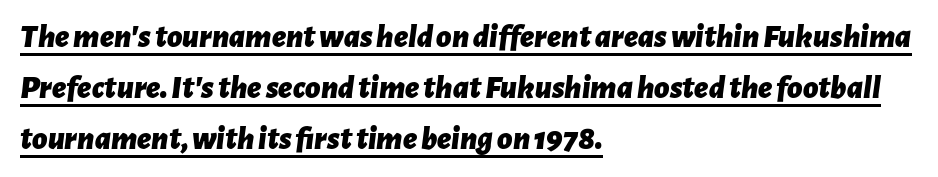
Q: Is the text bold? A: Yes.
Q: Is the text italic (slanted)? A: Yes, it leans right by about 7 degrees.
Q: Is the text underlined? A: Yes.
Q: How is the paragraph aligned? A: Left-aligned.
Q: Is the spacing between letters normal or unusually wide? A: Normal.
Q: Is the spacing between lines tight, normal or loose? A: Normal.
Q: Width (condensed, normal, or wide)? A: Normal.
Q: Stroke contrast? A: Low.
Q: x-height? A: Medium.
Q: Monospaced? A: No.
